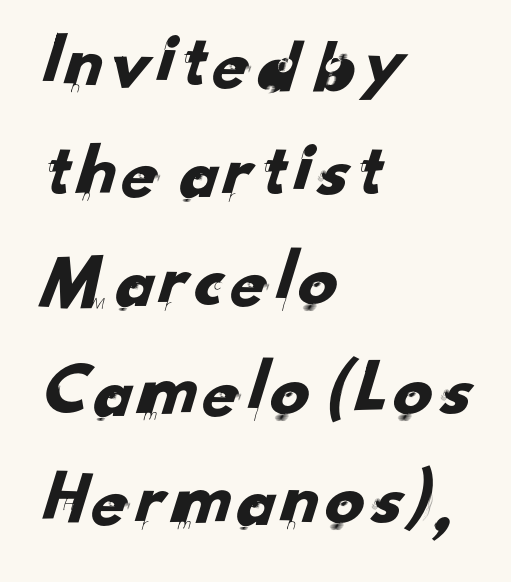
{"serif": "no", "width": "normal", "stroke_contrast": "low", "x_height": "small", "monospaced": "no", "underline": "no", "align": "left", "line_spacing": "normal", "line_spacing_ratio": 1.4, "letter_spacing": "normal", "letter_spacing_em": 0.0, "glyph_px": 78}
